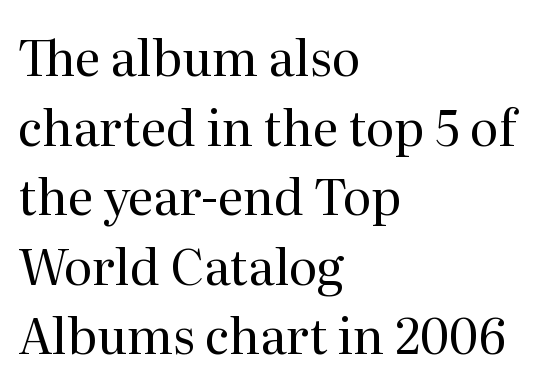
The image shows 49 px regular-weight serif type, upright; set left-aligned, normal line spacing (1.42x), normal letter spacing, not underlined; medium stroke contrast and a medium x-height.
